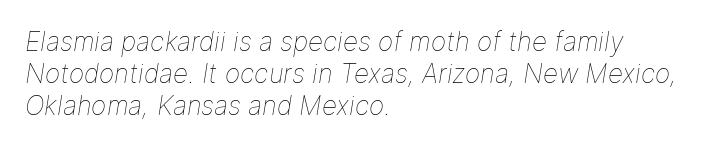
Q: Is the text bold? A: No.
Q: Is the text italic (slanted)? A: Yes, it leans right by about 9 degrees.
Q: Is the text underlined? A: No.
Q: How is the paragraph aligned? A: Left-aligned.
Q: Is the spacing between letters normal or unusually wide? A: Normal.
